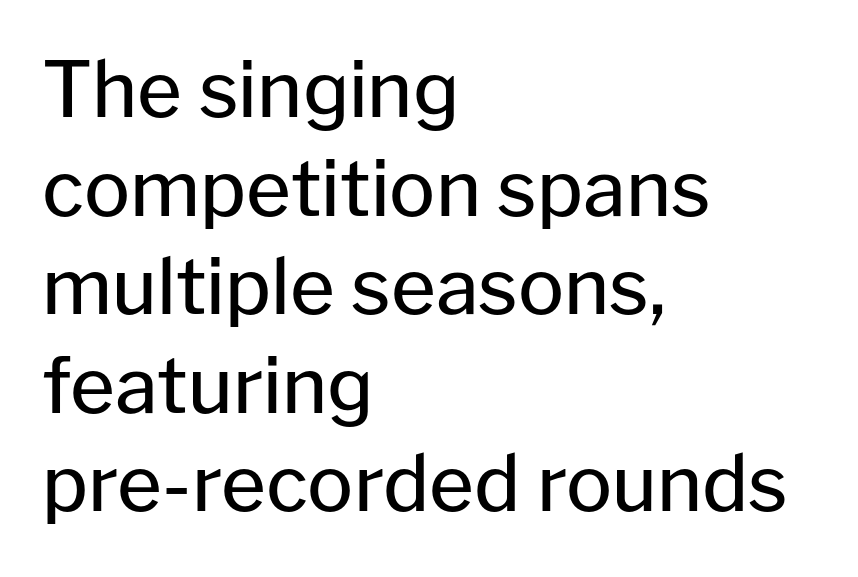
Left-aligned paragraph, ragged on the right. A typesetter would call this proportional, since set widths differ per character. Stroke thickness stays within the range of a standard reading face or lighter. The rendering uses a moderate line-height, typical for paragraphs. Caption: standard tracking, unaltered. Typographically, this falls in the sans-serif category.
